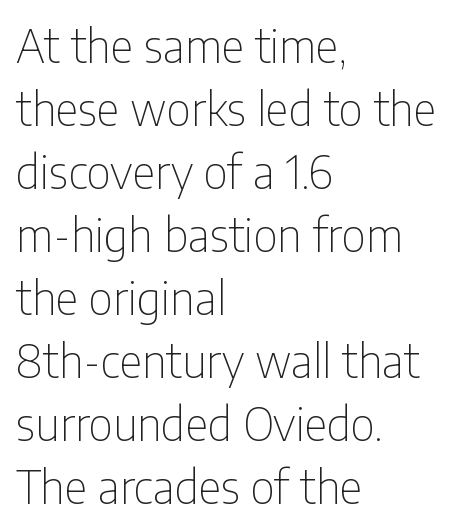
Q: Is the text bold? A: No.
Q: Is the text italic (slanted)? A: No, it is upright.
Q: Is the typeface a serif or a sans-serif typeface? A: Sans-serif.
Q: Is the text underlined? A: No.
Q: How is the paragraph aligned? A: Left-aligned.
Q: Is the spacing between letters normal or unusually wide? A: Normal.
Q: Is the spacing between lines tight, normal or loose? A: Normal.
Q: Width (condensed, normal, or wide)? A: Condensed.
Q: Stroke contrast? A: Low.
Q: x-height? A: Medium.
Q: Monospaced? A: No.
